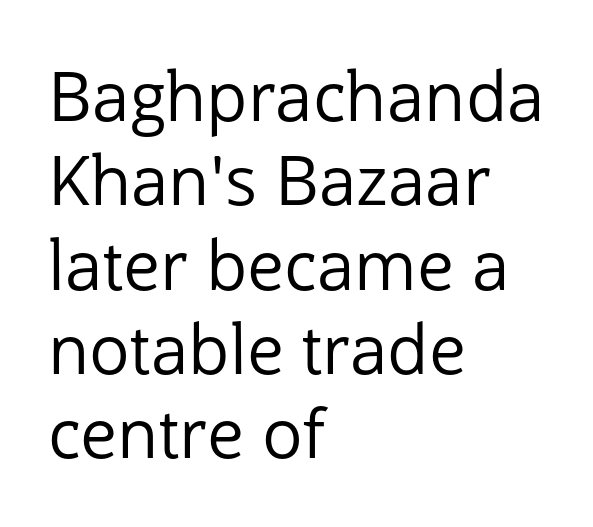
This reads as an unemphasized weight, regular at the heaviest. The type sits square on the baseline with zero lean. Check where the strokes stop: nothing finishes them off — pure sans. No word sits above an underline. Looks like regular typesetting: each glyph gets only the width it needs. The compositor pushed each line to the left boundary.
